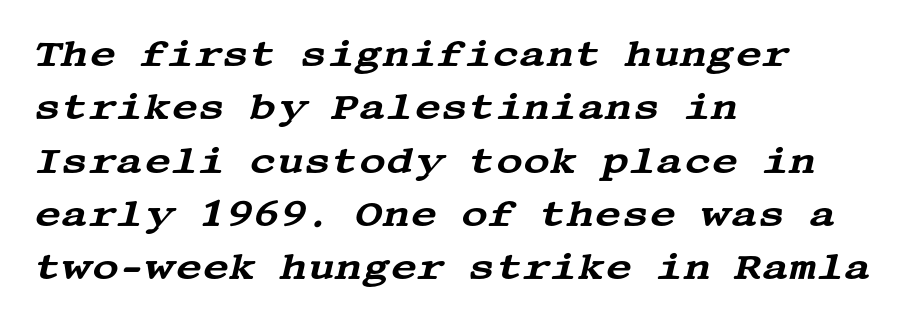
Q: Is the text italic (slanted)? A: Yes, it leans right by about 13 degrees.
Q: Is the typeface a serif or a sans-serif typeface? A: Serif.
Q: Is the text underlined? A: No.
Q: How is the paragraph aligned? A: Left-aligned.
Q: Is the spacing between letters normal or unusually wide? A: Normal.
Q: Is the spacing between lines tight, normal or loose? A: Normal.
Q: Width (condensed, normal, or wide)? A: Wide.
Q: Stroke contrast? A: Medium.
Q: x-height? A: Large.
